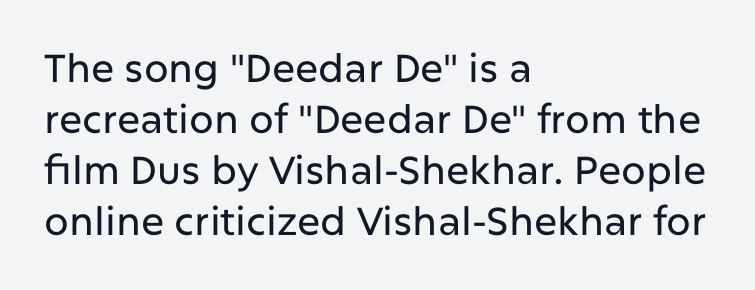
Look at the tracking — it's just the regular setting, nothing added. Line starts are locked; line ends wander. The passage shown is typeset with a sans-serif family. Words float on clear page, feet unadorned. Each letter keeps its own natural width here, so spacing adapts to shape.
